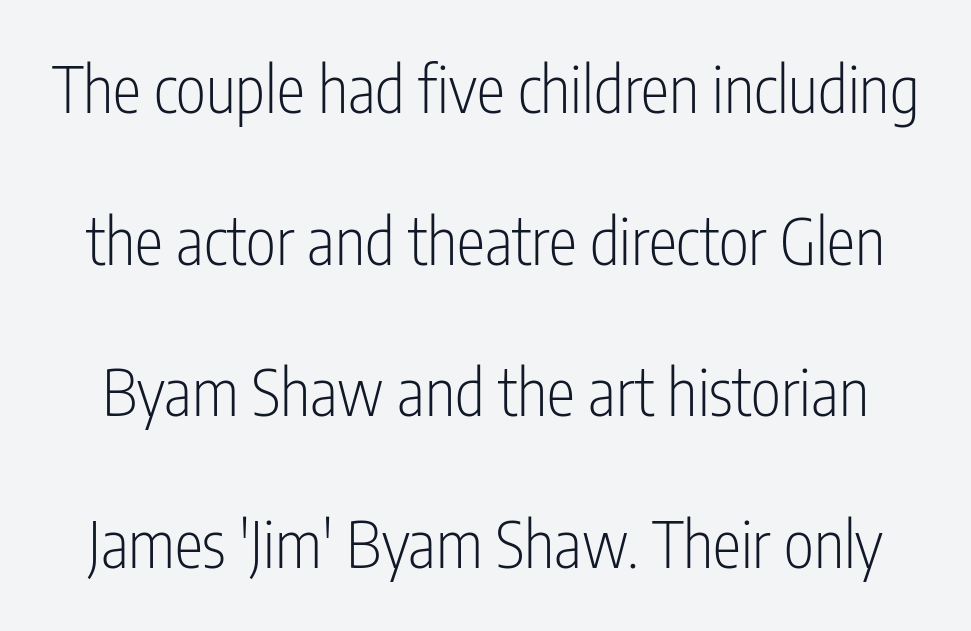
The image shows 64 px light, condensed sans-serif type, upright; set loose line spacing (2.37x), normal letter spacing, not underlined; low stroke contrast and a medium x-height.
